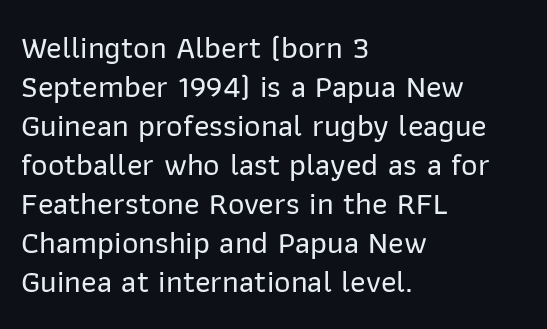
Q: Is the text italic (slanted)? A: No, it is upright.
Q: Is the typeface a serif or a sans-serif typeface? A: Sans-serif.
Q: Is the text underlined? A: No.
Q: How is the paragraph aligned? A: Left-aligned.
Q: Is the spacing between letters normal or unusually wide? A: Normal.
Q: Width (condensed, normal, or wide)? A: Normal.
Q: Stroke contrast? A: Low.
Q: x-height? A: Medium.
Q: Monospaced? A: No.
